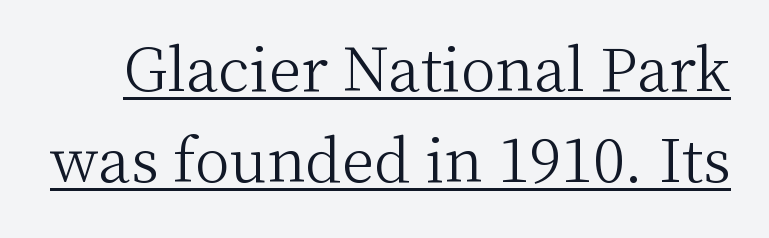
{"serif": "yes", "italic": "no", "bold": "no", "weight": "light", "width": "normal", "stroke_contrast": "medium", "x_height": "medium", "monospaced": "no", "underline": "yes", "line_spacing": "normal", "line_spacing_ratio": 1.54, "letter_spacing": "normal", "letter_spacing_em": 0.0, "glyph_px": 59}
